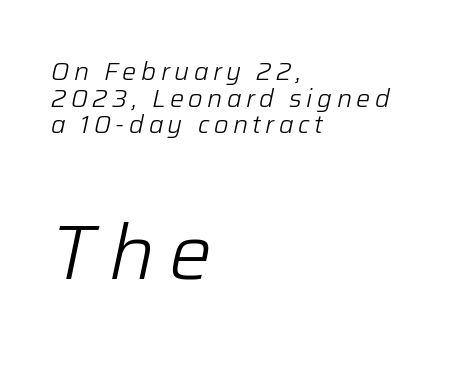
{"italic": "yes", "lean": "right", "slant_degrees": 12, "bold": "no", "weight": "light", "width": "normal", "stroke_contrast": "low", "x_height": "medium", "monospaced": "no", "underline": "no", "align": "left", "line_spacing": "tight", "line_spacing_ratio": 1.07, "larger_block": "second", "size_ratio": 3.04, "glyph_px": 76}
